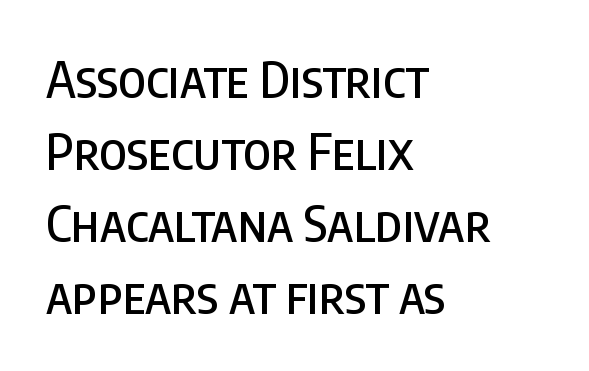
The image shows 50 px condensed sans-serif type, upright; set left-aligned, normal line spacing (1.44x), normal letter spacing, not underlined; low stroke contrast and a large x-height.
